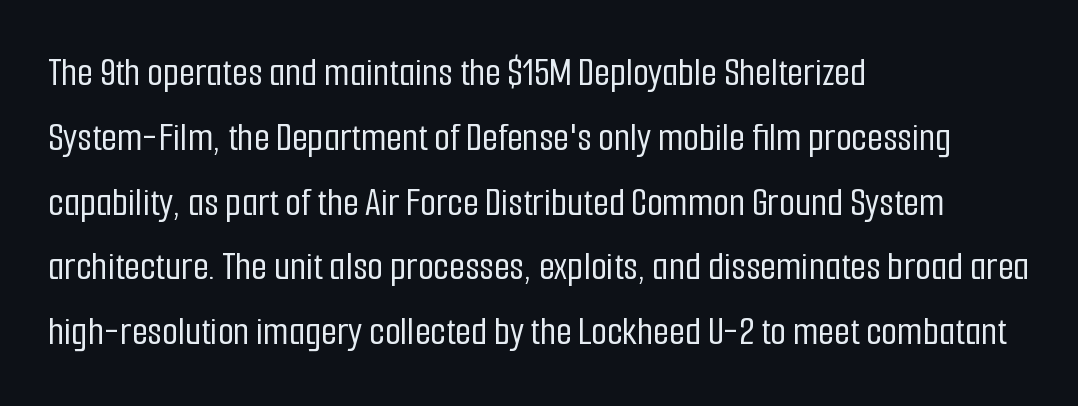
{"serif": "no", "italic": "no", "width": "condensed", "stroke_contrast": "low", "x_height": "medium", "monospaced": "no", "underline": "no", "align": "left", "line_spacing": "normal", "line_spacing_ratio": 1.58, "letter_spacing": "normal", "letter_spacing_em": 0.0, "glyph_px": 41}
